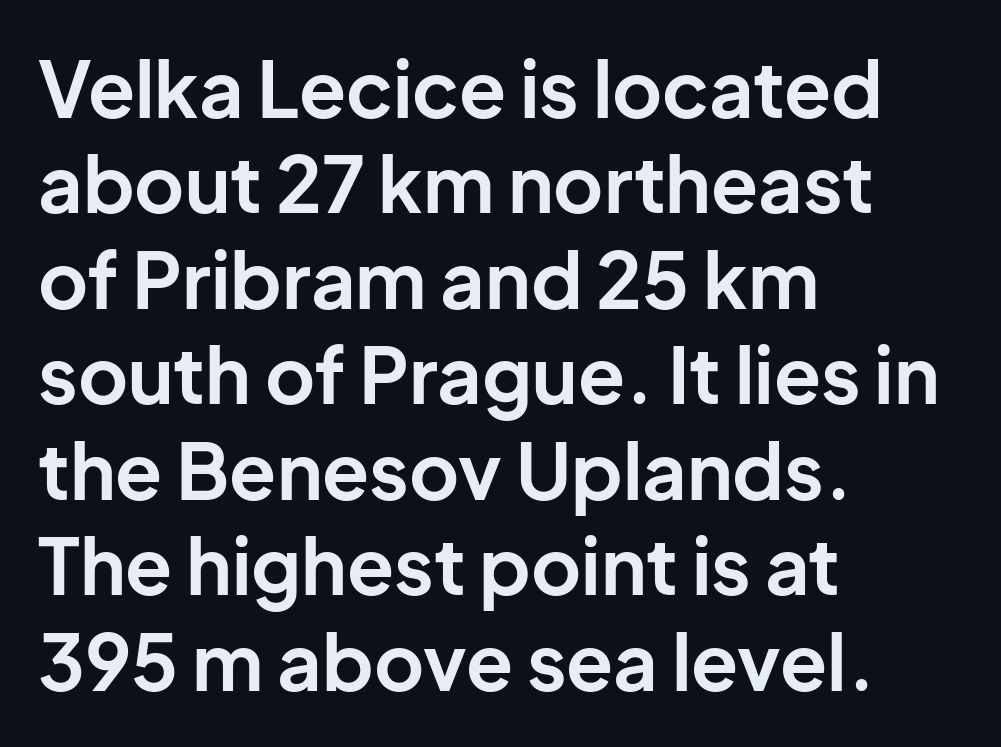
Q: Is the text bold? A: Yes.
Q: Is the text italic (slanted)? A: No, it is upright.
Q: Is the typeface a serif or a sans-serif typeface? A: Sans-serif.
Q: Is the text underlined? A: No.
Q: How is the paragraph aligned? A: Left-aligned.
Q: Is the spacing between letters normal or unusually wide? A: Normal.
Q: Width (condensed, normal, or wide)? A: Normal.
Q: Stroke contrast? A: Low.
Q: x-height? A: Medium.
Q: Monospaced? A: No.
